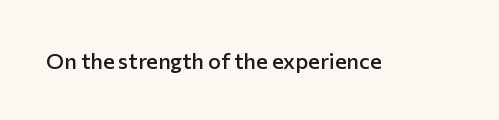
{"italic": "no", "bold": "semi", "underline": "no", "letter_spacing": "normal", "letter_spacing_em": 0.0, "glyph_px": 22}
